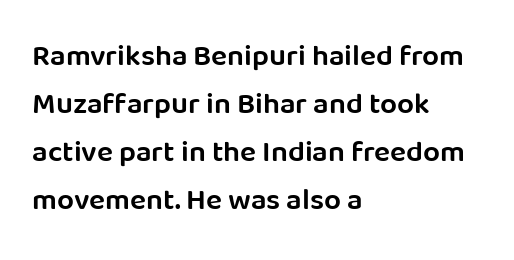
{"serif": "no", "italic": "no", "bold": "semi", "weight": "semibold", "width": "normal", "stroke_contrast": "low", "x_height": "large", "monospaced": "no", "underline": "no", "align": "left", "line_spacing": "normal", "line_spacing_ratio": 1.6, "letter_spacing": "normal", "letter_spacing_em": 0.0, "glyph_px": 30}
